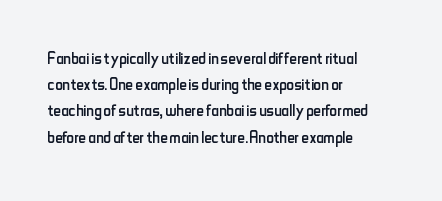
Q: Is the text bold? A: No.
Q: Is the text italic (slanted)? A: No, it is upright.
Q: Is the text underlined? A: No.
Q: How is the paragraph aligned? A: Left-aligned.
Q: Is the spacing between letters normal or unusually wide? A: Normal.
Q: Is the spacing between lines tight, normal or loose? A: Normal.
